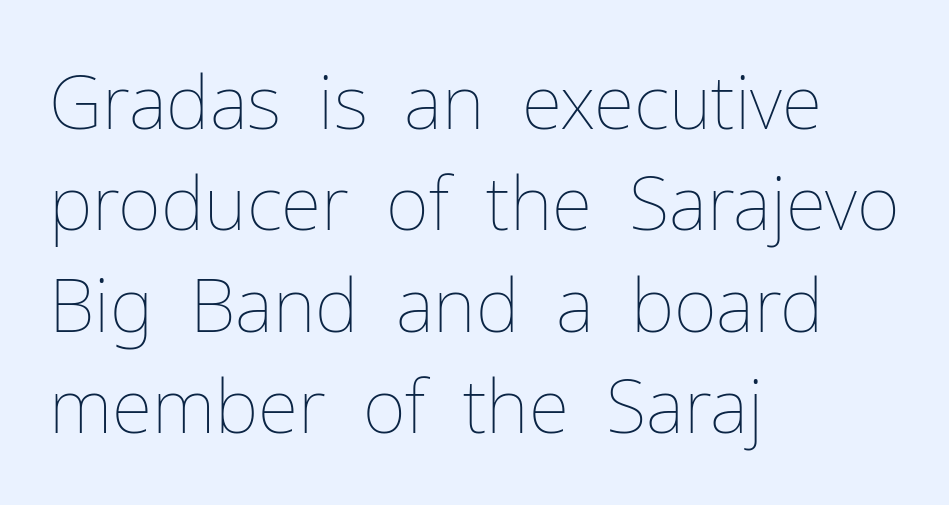
{"italic": "no", "bold": "no", "weight": "thin", "width": "normal", "stroke_contrast": "low", "x_height": "medium", "monospaced": "no", "underline": "no", "align": "left", "line_spacing": "normal", "line_spacing_ratio": 1.37, "letter_spacing": "normal", "letter_spacing_em": 0.0, "glyph_px": 74}
